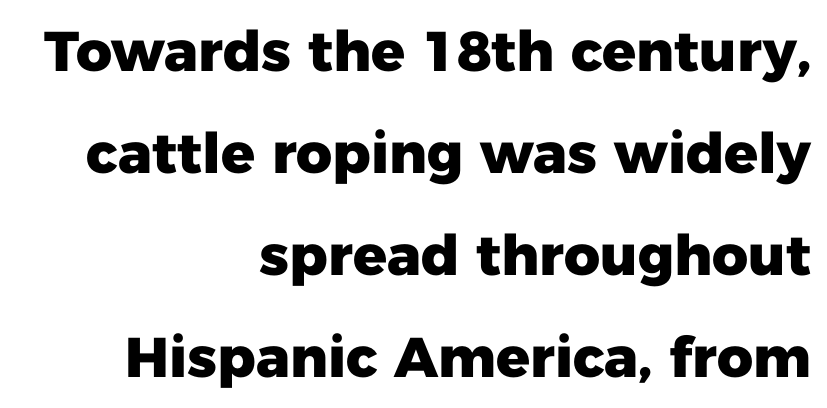
Q: Is the text bold? A: Yes.
Q: Is the text italic (slanted)? A: No, it is upright.
Q: Is the typeface a serif or a sans-serif typeface? A: Sans-serif.
Q: Is the text underlined? A: No.
Q: How is the paragraph aligned? A: Right-aligned.
Q: Is the spacing between letters normal or unusually wide? A: Normal.
Q: Width (condensed, normal, or wide)? A: Normal.
Q: Stroke contrast? A: Low.
Q: x-height? A: Medium.
Q: Monospaced? A: No.
